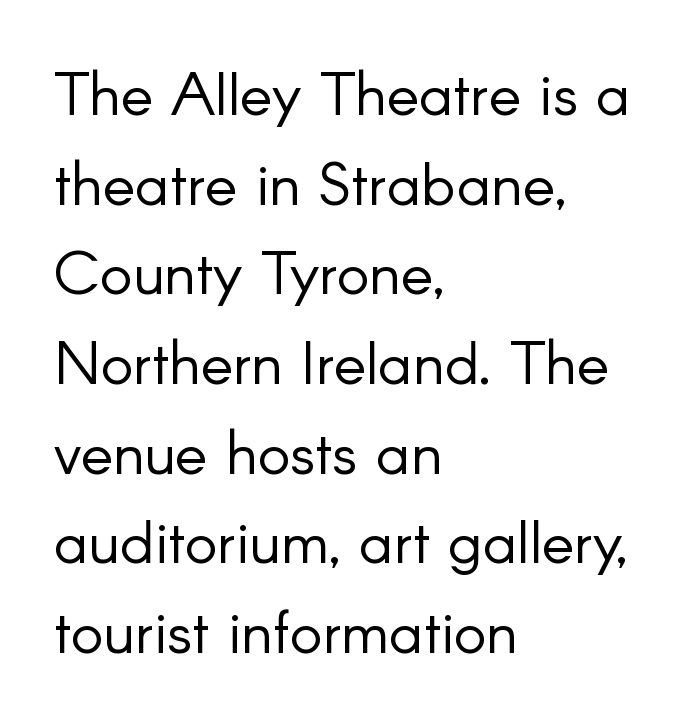
The image shows 61 px light sans-serif type, upright; set left-aligned, normal line spacing (1.47x), normal letter spacing, not underlined; low stroke contrast and a small x-height.
